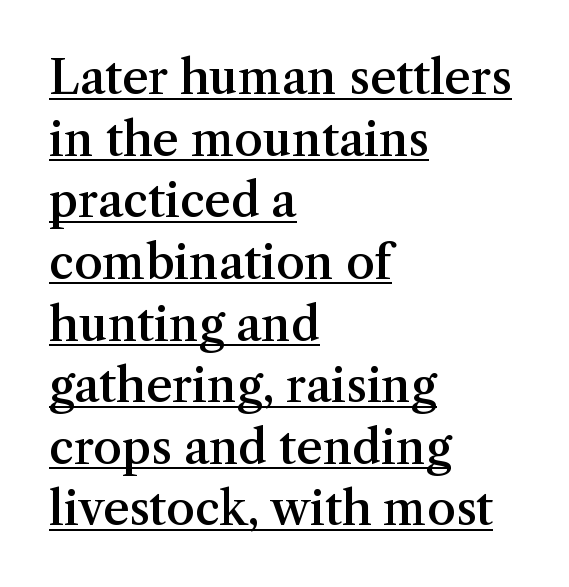
Q: Is the text bold? A: Semi-bold.
Q: Is the text italic (slanted)? A: No, it is upright.
Q: Is the typeface a serif or a sans-serif typeface? A: Serif.
Q: Is the text underlined? A: Yes.
Q: How is the paragraph aligned? A: Left-aligned.
Q: Is the spacing between letters normal or unusually wide? A: Normal.
Q: Is the spacing between lines tight, normal or loose? A: Normal.
Q: Width (condensed, normal, or wide)? A: Normal.
Q: Stroke contrast? A: Medium.
Q: x-height? A: Medium.
Q: Monospaced? A: No.
